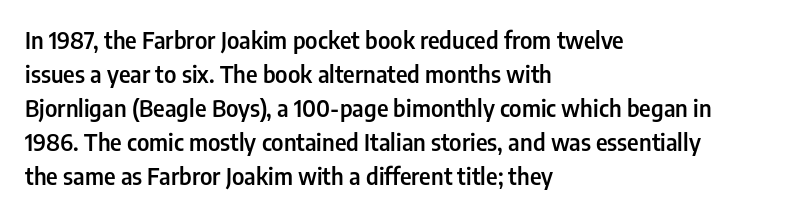
{"italic": "no", "bold": "semi", "underline": "no", "align": "left", "line_spacing": "normal", "line_spacing_ratio": 1.48, "letter_spacing": "normal", "letter_spacing_em": 0.0, "glyph_px": 23}
